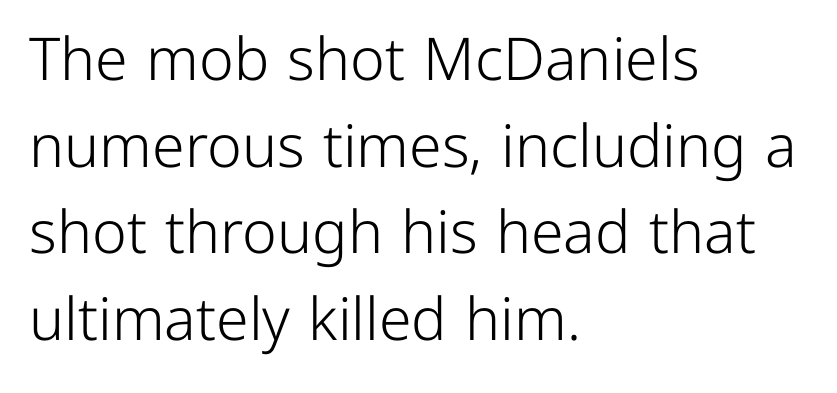
Short and long lines alike share a common starting point at left. Letterform terminals end flat and unadorned throughout the passage. Varying glyph widths throughout — classic text-font behaviour. This sample uses plain, unmodified letter spacing. Posture: straight, roman, zero tilt. Whoever set this chose a conventional vertical rhythm.
